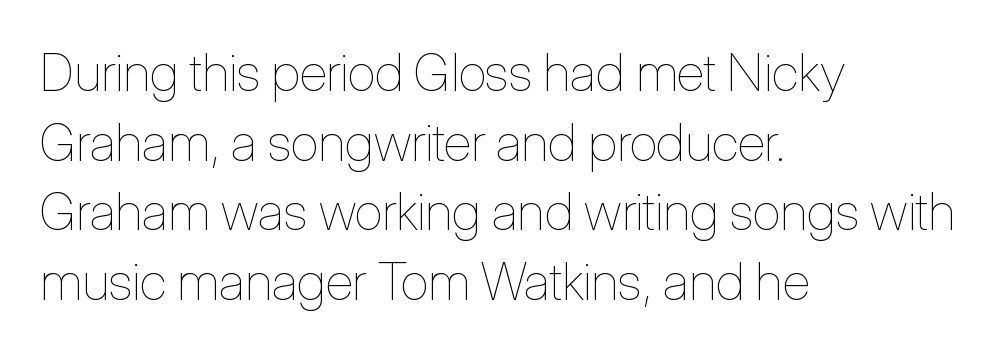
{"italic": "no", "bold": "no", "weight": "thin", "width": "condensed", "stroke_contrast": "low", "x_height": "medium", "monospaced": "no", "underline": "no", "align": "left", "line_spacing": "normal", "line_spacing_ratio": 1.34, "letter_spacing": "normal", "letter_spacing_em": 0.0, "glyph_px": 52}
